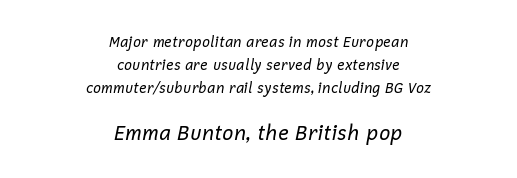
Q: Is the text bold? A: No.
Q: Is the text italic (slanted)? A: Yes, it leans right by about 12 degrees.
Q: Is the text underlined? A: No.
Q: How is the paragraph aligned? A: Centered.
Q: Is the spacing between letters normal or unusually wide? A: Normal.
Q: Is the spacing between lines tight, normal or loose? A: Normal.
Q: Which block of text is set in a larger size, the first (top) or the second (bottom)? A: The second (bottom) one.
